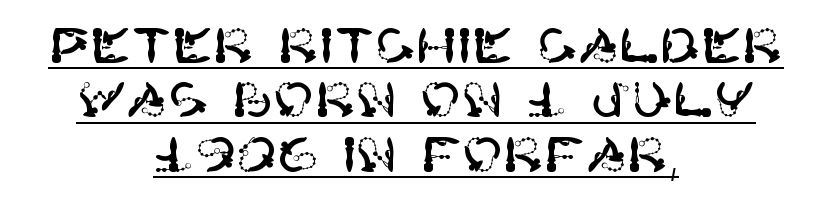
Q: Is the text italic (slanted)? A: No, it is upright.
Q: Is the typeface a serif or a sans-serif typeface? A: Sans-serif.
Q: Is the text underlined? A: Yes.
Q: How is the paragraph aligned? A: Centered.
Q: Is the spacing between letters normal or unusually wide? A: Normal.
Q: Is the spacing between lines tight, normal or loose? A: Tight.
Q: Width (condensed, normal, or wide)? A: Normal.
Q: Stroke contrast? A: High.
Q: x-height? A: Large.
